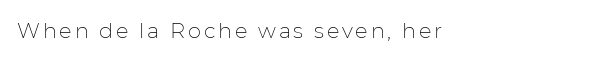
Q: Is the text bold? A: No.
Q: Is the text italic (slanted)? A: No, it is upright.
Q: Is the text underlined? A: No.
Q: How is the paragraph aligned? A: Left-aligned.
